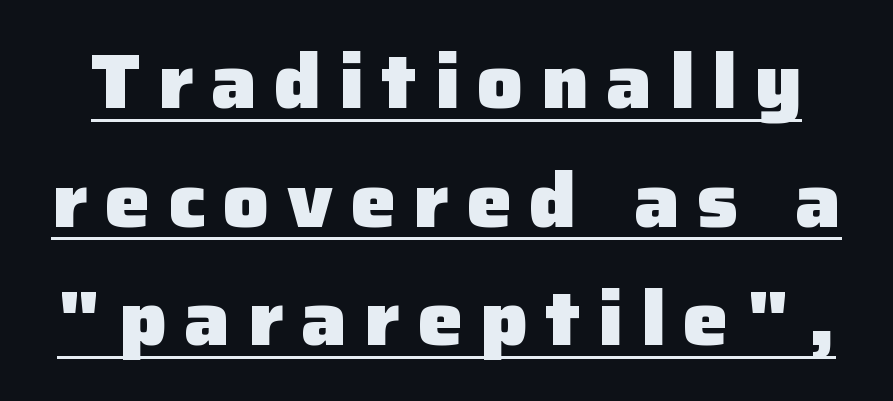
The image shows 76 px heavy sans-serif type, upright; set normal line spacing (1.56x), unusually wide letter spacing (+0.23 em), underlined; low stroke contrast and a medium x-height.
